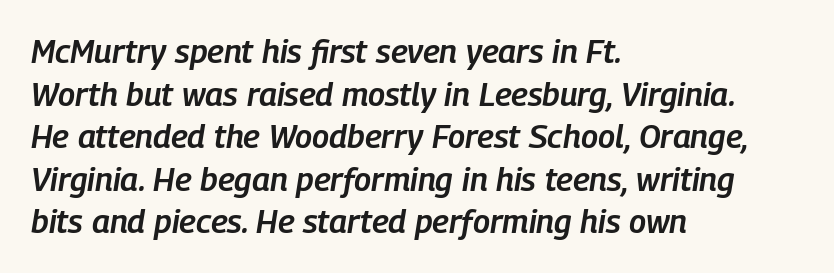
{"italic": "yes", "lean": "right", "slant_degrees": 9, "bold": "semi", "weight": "semibold", "width": "condensed", "stroke_contrast": "low", "x_height": "medium", "monospaced": "no", "underline": "no", "align": "left", "line_spacing": "normal", "line_spacing_ratio": 1.29, "letter_spacing": "normal", "letter_spacing_em": 0.0, "glyph_px": 33}
